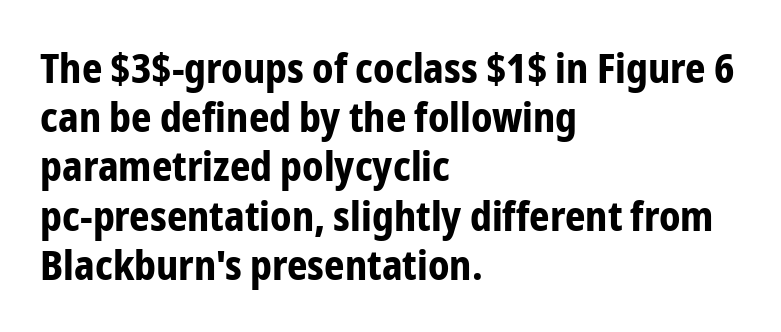
{"serif": "no", "italic": "no", "bold": "yes", "weight": "bold", "width": "condensed", "stroke_contrast": "low", "x_height": "medium", "monospaced": "no", "underline": "no", "align": "left", "line_spacing_ratio": 1.23, "letter_spacing": "normal", "letter_spacing_em": 0.0, "glyph_px": 40}
